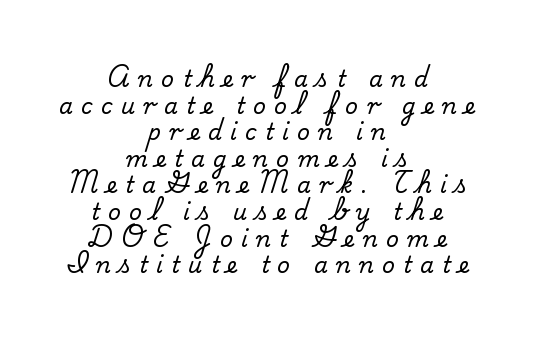
Q: Is the text italic (slanted)? A: Yes.
Q: Is the text underlined? A: No.
Q: How is the paragraph aligned? A: Centered.
Q: Is the spacing between letters normal or unusually wide? A: Unusually wide.
